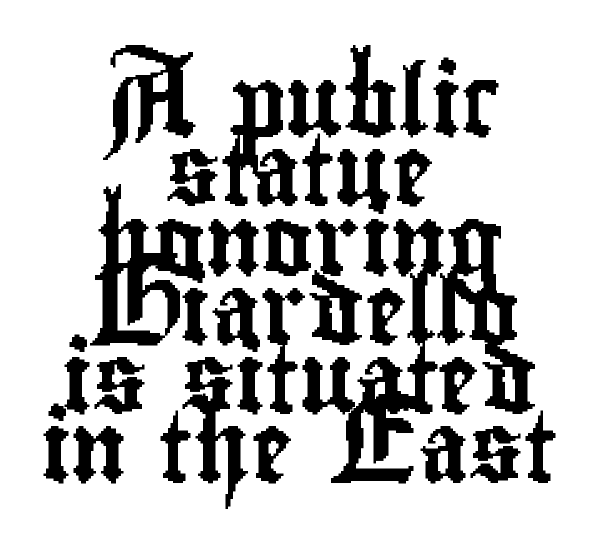
The image shows 70 px condensed sans-serif type, upright; set centered, tight line spacing (0.99x), normal letter spacing, not underlined; low stroke contrast and a small x-height.
